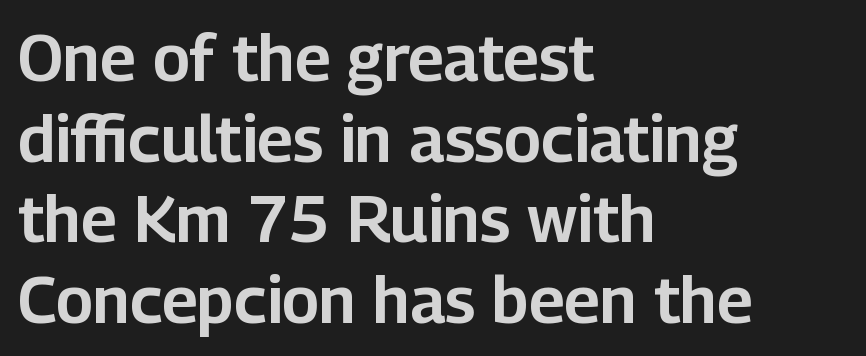
The image shows 65 px sans-serif type, upright; set left-aligned, line spacing 1.24x, normal letter spacing, not underlined; low stroke contrast and a medium x-height.
